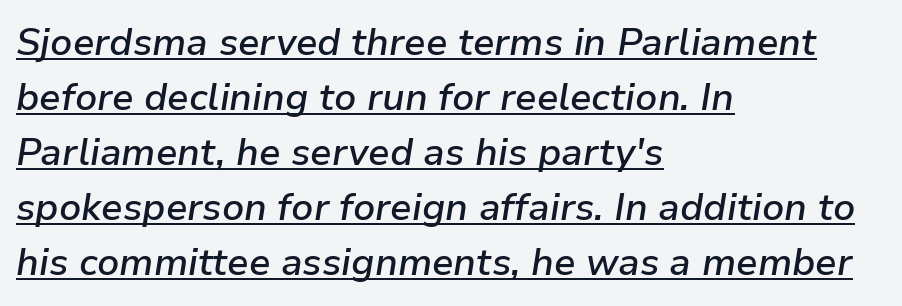
Glyph-to-glyph distance matches everyday printed text. Does the copy run flush right? No — it runs flush left. The rendering uses the underline text-decoration. Bold? Not quite — semibold, heavier than regular but stopping short. The rendering applies a slant to the glyphs. Regular leading.
